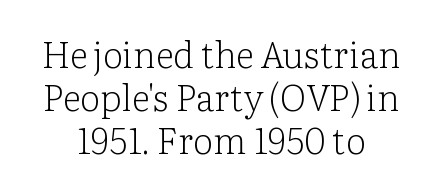
Q: Is the text bold? A: No.
Q: Is the text italic (slanted)? A: No, it is upright.
Q: Is the typeface a serif or a sans-serif typeface? A: Serif.
Q: Is the text underlined? A: No.
Q: How is the paragraph aligned? A: Centered.
Q: Is the spacing between letters normal or unusually wide? A: Normal.
Q: Width (condensed, normal, or wide)? A: Normal.
Q: Stroke contrast? A: Low.
Q: x-height? A: Medium.
Q: Monospaced? A: No.
